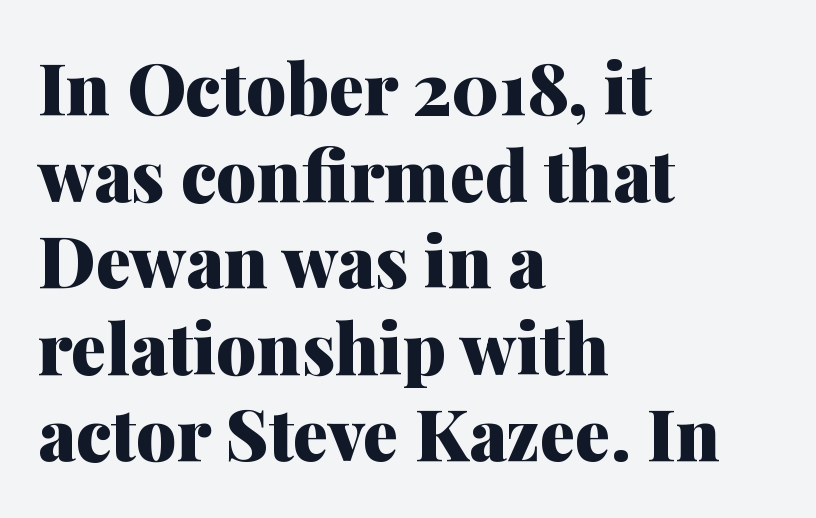
{"serif": "yes", "italic": "no", "bold": "yes", "weight": "heavy", "width": "normal", "stroke_contrast": "medium", "x_height": "medium", "monospaced": "no", "underline": "no", "align": "left", "line_spacing_ratio": 1.22, "letter_spacing": "normal", "letter_spacing_em": 0.0, "glyph_px": 71}
